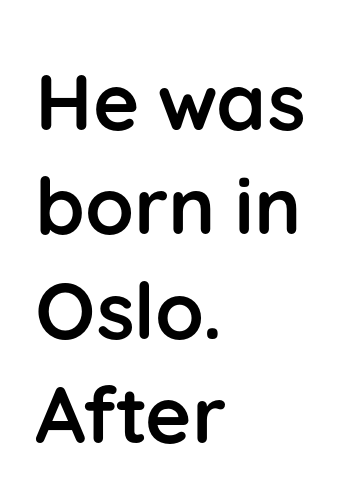
Spacing verdict: proportional, widths tailored to each character. The passage shown has conventional tracking throughout. Italic: no, the glyphs are upright roman. This is sans-serif lettering, the kind often seen on screens and signage.
